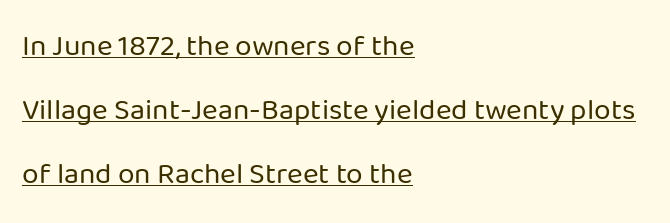
Q: Is the text bold? A: No.
Q: Is the text italic (slanted)? A: No, it is upright.
Q: Is the typeface a serif or a sans-serif typeface? A: Sans-serif.
Q: Is the text underlined? A: Yes.
Q: How is the paragraph aligned? A: Left-aligned.
Q: Is the spacing between letters normal or unusually wide? A: Normal.
Q: Is the spacing between lines tight, normal or loose? A: Loose.
Q: Width (condensed, normal, or wide)? A: Normal.
Q: Stroke contrast? A: Low.
Q: x-height? A: Medium.
Q: Monospaced? A: No.
